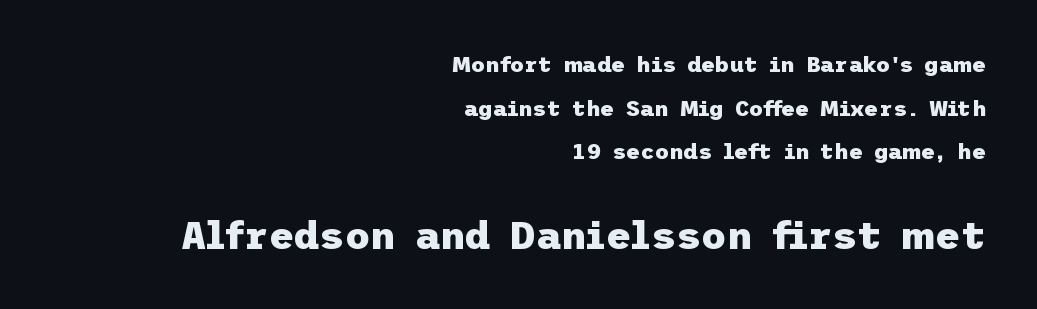
The strokes are fattened all the way to bold. Style check: upright. A typesetter would label this face a sans. The line texture is even and compact thanks to regular tracking. Reading top to bottom, the characters get bigger at the block break. The typesetter chose a ragged-left arrangement here.
